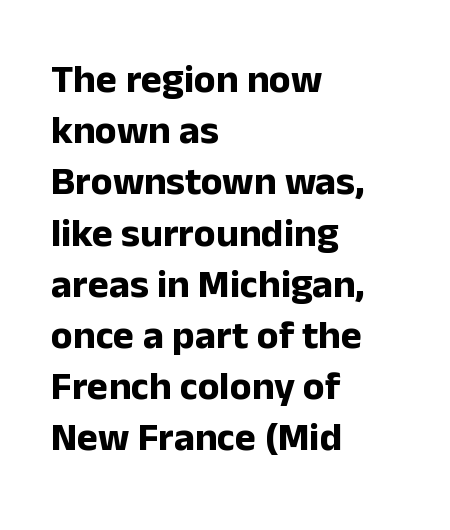
The image shows 40 px bold sans-serif type, upright; set left-aligned, normal line spacing (1.28x), normal letter spacing, not underlined; low stroke contrast and a medium x-height.
